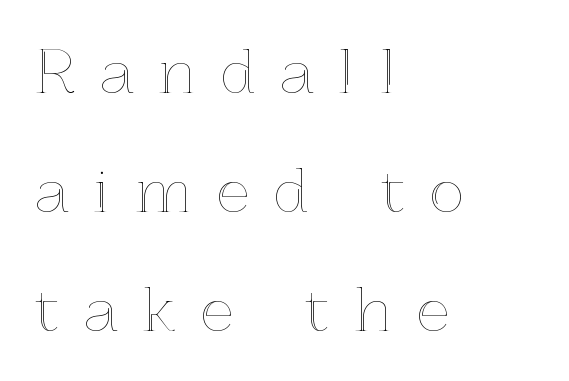
Q: Is the text italic (slanted)? A: No, it is upright.
Q: Is the text underlined? A: No.
Q: How is the paragraph aligned? A: Left-aligned.
Q: Is the spacing between letters normal or unusually wide? A: Unusually wide.
Q: Is the spacing between lines tight, normal or loose? A: Loose.
Q: Width (condensed, normal, or wide)? A: Normal.
Q: x-height? A: Medium.
Q: Monospaced? A: No.
